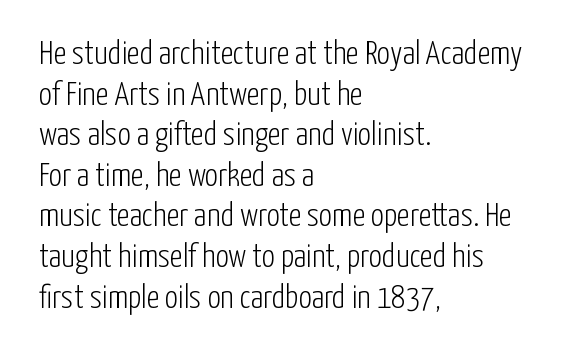
Q: Is the text bold? A: No.
Q: Is the text italic (slanted)? A: No, it is upright.
Q: Is the typeface a serif or a sans-serif typeface? A: Sans-serif.
Q: Is the text underlined? A: No.
Q: How is the paragraph aligned? A: Left-aligned.
Q: Is the spacing between letters normal or unusually wide? A: Normal.
Q: Width (condensed, normal, or wide)? A: Condensed.
Q: Stroke contrast? A: Low.
Q: x-height? A: Medium.
Q: Monospaced? A: No.
